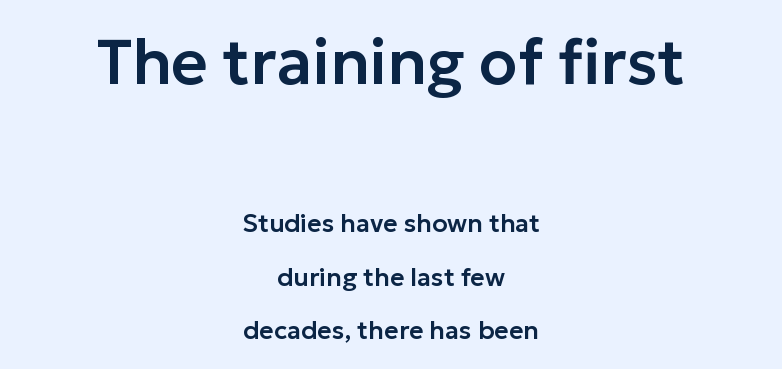
Font category for this specimen: sans-serif. The glyphs are unaccompanied by any horizontal stroke below them. One glance says open: line gaps are wider than usual. Short note: letters normally spaced.
